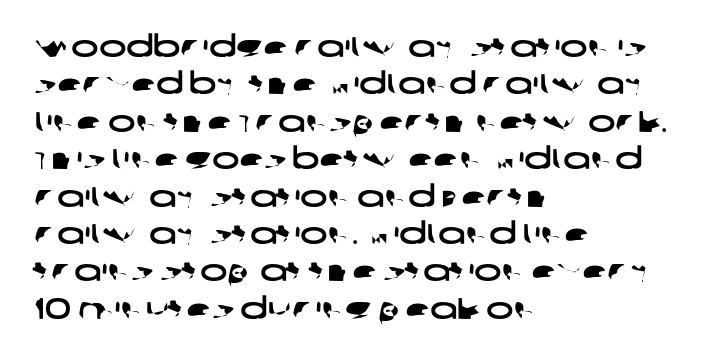
{"serif": "no", "width": "wide", "stroke_contrast": "low", "x_height": "large", "monospaced": "no", "underline": "no", "align": "left", "line_spacing": "normal", "line_spacing_ratio": 1.29, "letter_spacing": "normal", "letter_spacing_em": 0.0, "glyph_px": 29}
